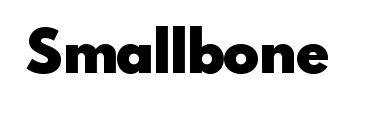
{"serif": "no", "italic": "no", "bold": "yes", "weight": "heavy", "width": "normal", "x_height": "small", "monospaced": "no", "underline": "no", "letter_spacing": "normal", "letter_spacing_em": 0.0, "glyph_px": 60}
